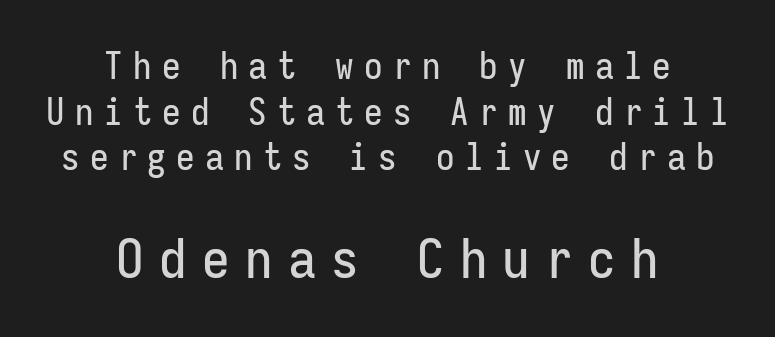
{"serif": "no", "italic": "no", "width": "condensed", "stroke_contrast": "low", "x_height": "medium", "monospaced": "yes", "underline": "no", "align": "center", "line_spacing_ratio": 1.23, "letter_spacing": "wide", "letter_spacing_em": 0.28, "larger_block": "second", "size_ratio": 1.49, "glyph_px": 55}
